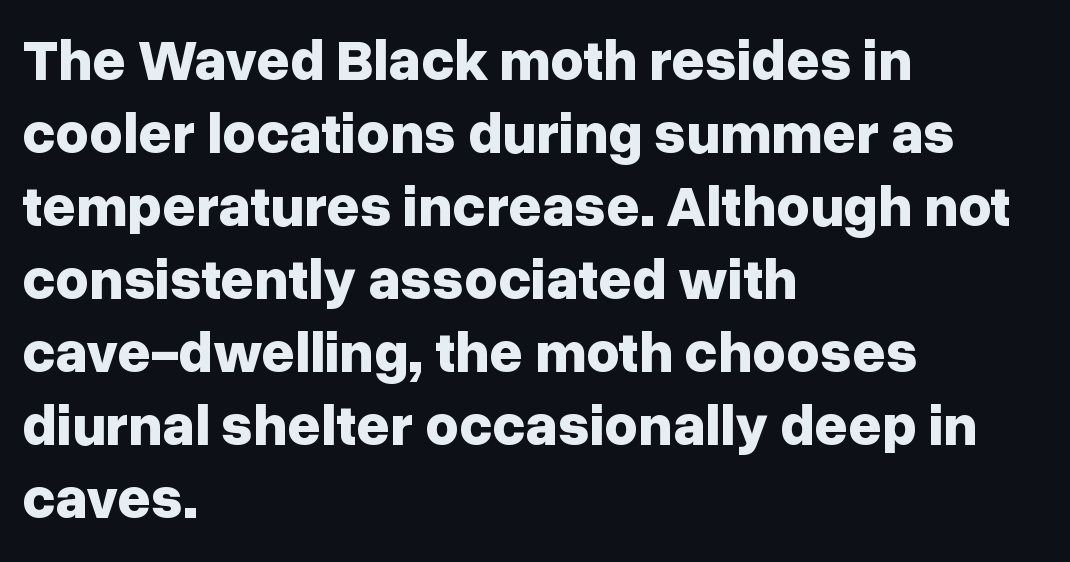
Q: Is the text bold? A: Yes.
Q: Is the text italic (slanted)? A: No, it is upright.
Q: Is the typeface a serif or a sans-serif typeface? A: Sans-serif.
Q: Is the text underlined? A: No.
Q: How is the paragraph aligned? A: Left-aligned.
Q: Is the spacing between letters normal or unusually wide? A: Normal.
Q: Is the spacing between lines tight, normal or loose? A: Normal.
Q: Width (condensed, normal, or wide)? A: Normal.
Q: Stroke contrast? A: Low.
Q: x-height? A: Medium.
Q: Monospaced? A: No.
